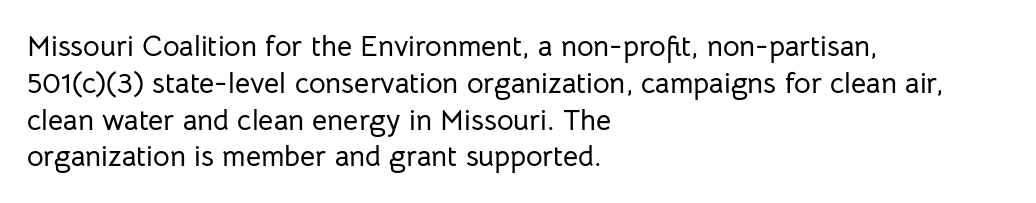
Q: Is the text italic (slanted)? A: No, it is upright.
Q: Is the typeface a serif or a sans-serif typeface? A: Sans-serif.
Q: Is the text underlined? A: No.
Q: How is the paragraph aligned? A: Left-aligned.
Q: Is the spacing between letters normal or unusually wide? A: Normal.
Q: Is the spacing between lines tight, normal or loose? A: Normal.
Q: Width (condensed, normal, or wide)? A: Normal.
Q: Stroke contrast? A: Low.
Q: x-height? A: Medium.
Q: Monospaced? A: No.
